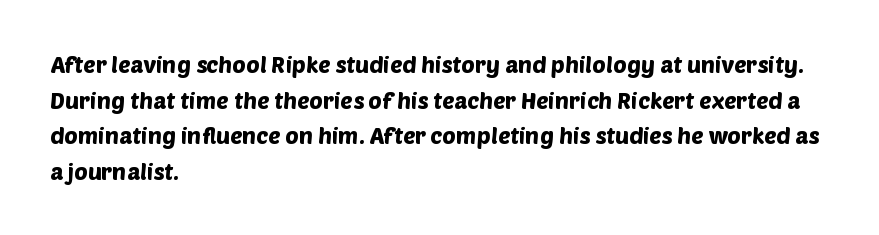
Q: Is the text underlined? A: No.
Q: How is the paragraph aligned? A: Left-aligned.
Q: Is the spacing between letters normal or unusually wide? A: Normal.
Q: Is the spacing between lines tight, normal or loose? A: Normal.
